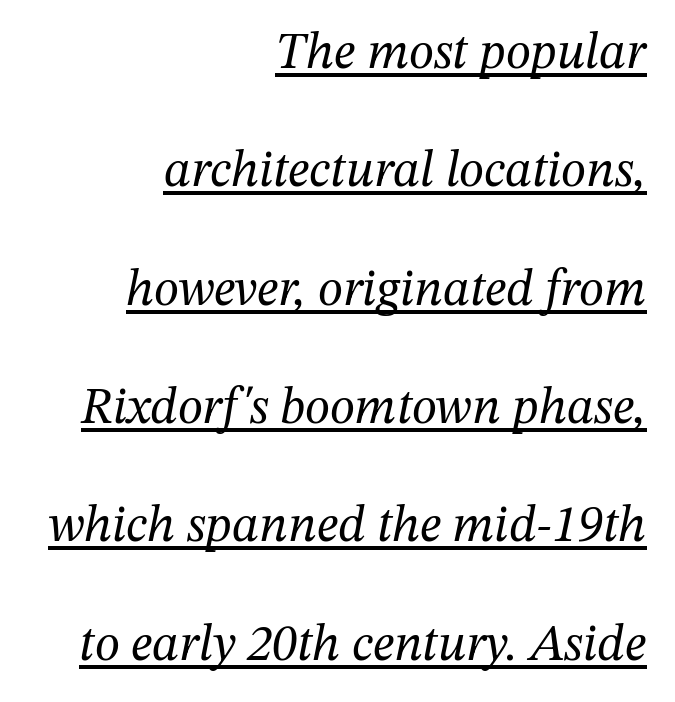
This rendering uses right alignment, leaving the left contour irregular. These lines are composed in type with serifs. The letters advance in unequal steps, a hallmark of proportional type. Posture: slanted. The typeface has the unassuming heft of standard copy or less. Tracking value appears to be zero — textbook default spacing.
